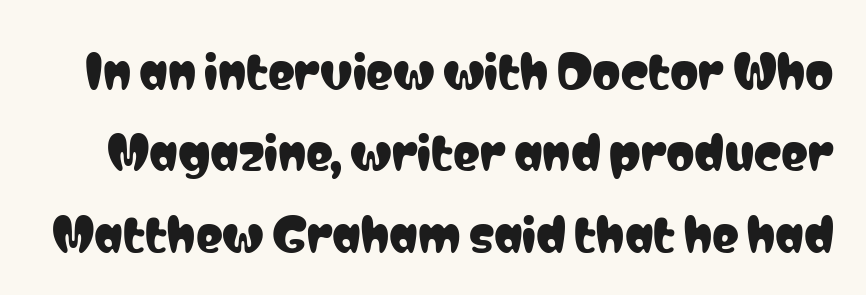
In terms of letterform style, serifs are entirely absent. Italic: no, the glyphs are upright roman. Between one letter and the next there's only the usual sliver of space. Is this a fixed-width face? No — the glyphs have proportional, varying widths.
